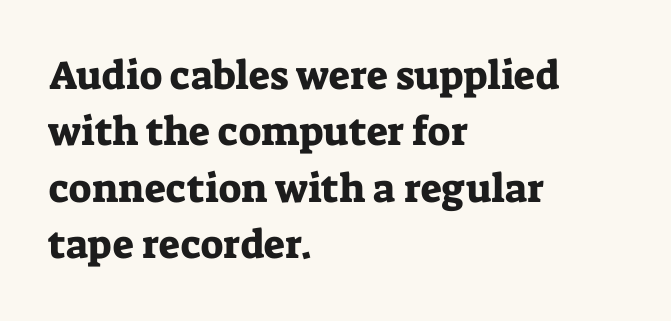
{"serif": "yes", "italic": "no", "width": "normal", "stroke_contrast": "low", "x_height": "medium", "monospaced": "no", "underline": "no", "align": "left", "line_spacing": "normal", "line_spacing_ratio": 1.41, "letter_spacing": "normal", "letter_spacing_em": 0.0, "glyph_px": 40}
